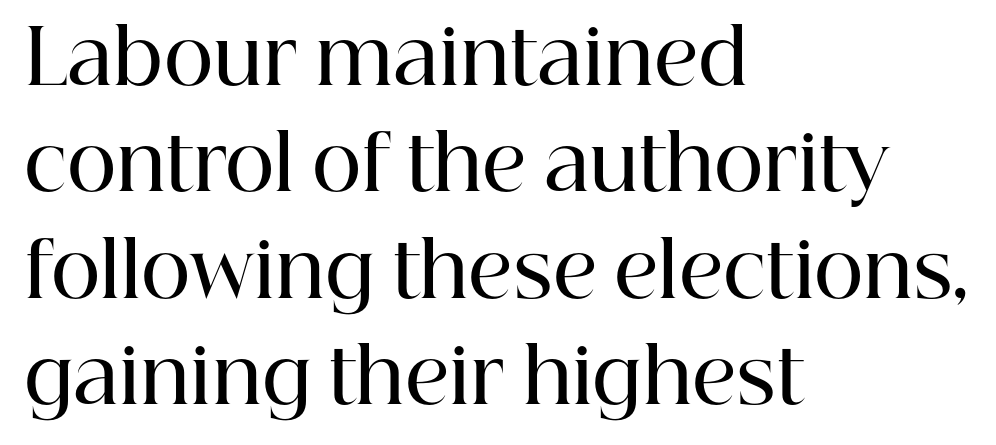
{"serif": "yes", "italic": "no", "bold": "semi", "weight": "semibold", "width": "normal", "stroke_contrast": "high", "x_height": "medium", "monospaced": "no", "underline": "no", "align": "left", "line_spacing": "normal", "line_spacing_ratio": 1.4, "letter_spacing": "normal", "letter_spacing_em": 0.0, "glyph_px": 76}
